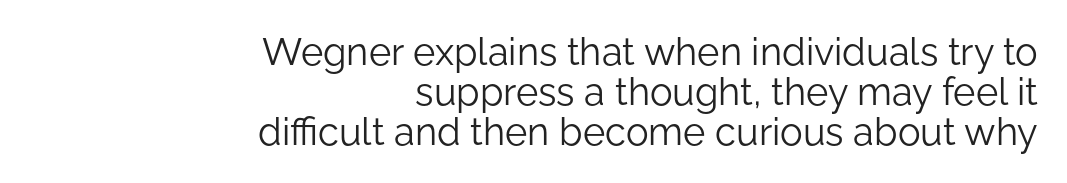
Q: Is the text bold? A: No.
Q: Is the text italic (slanted)? A: No, it is upright.
Q: Is the typeface a serif or a sans-serif typeface? A: Sans-serif.
Q: Is the text underlined? A: No.
Q: How is the paragraph aligned? A: Right-aligned.
Q: Is the spacing between letters normal or unusually wide? A: Normal.
Q: Is the spacing between lines tight, normal or loose? A: Tight.
Q: Width (condensed, normal, or wide)? A: Normal.
Q: Stroke contrast? A: Low.
Q: x-height? A: Medium.
Q: Monospaced? A: No.
